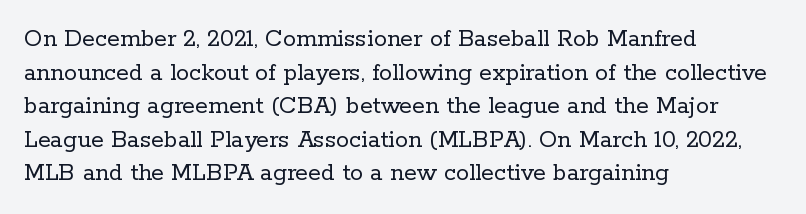
The image shows 26 px text type, upright; set left-aligned, normal line spacing (1.29x), normal letter spacing, not underlined.
